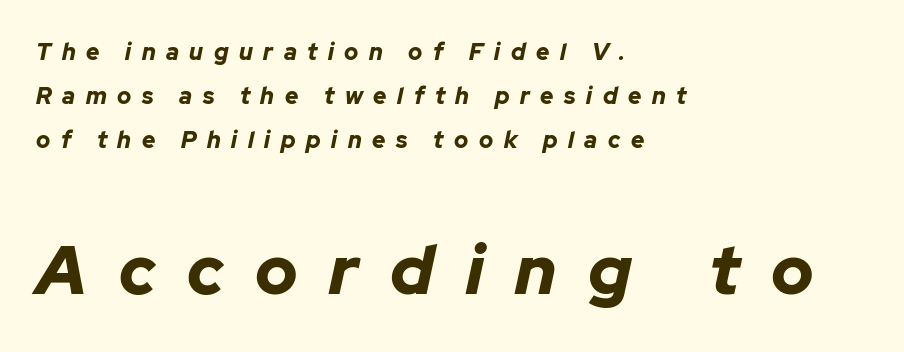
The image shows 69 px bold type, italic (leaning right); set left-aligned, loose line spacing (1.91x), unusually wide letter spacing (+0.46 em), not underlined; the second (bottom) block is 3.0x larger; low stroke contrast and a medium x-height.
